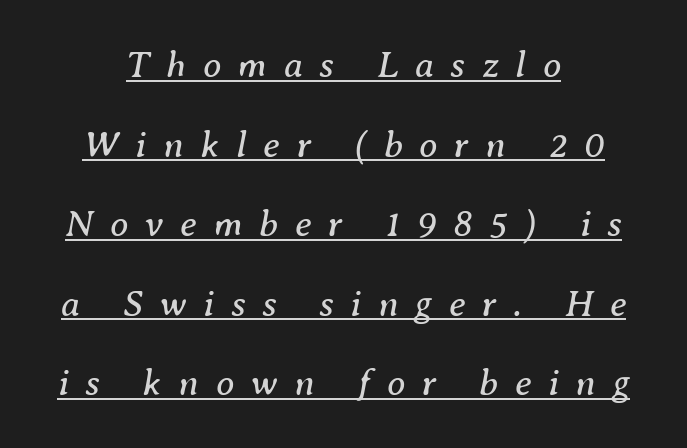
{"serif": "yes", "italic": "yes", "lean": "right", "slant_degrees": 8, "bold": "no", "weight": "regular", "width": "normal", "stroke_contrast": "medium", "x_height": "medium", "monospaced": "no", "underline": "yes", "align": "center", "line_spacing": "loose", "line_spacing_ratio": 2.15, "letter_spacing": "wide", "letter_spacing_em": 0.45, "glyph_px": 37}
